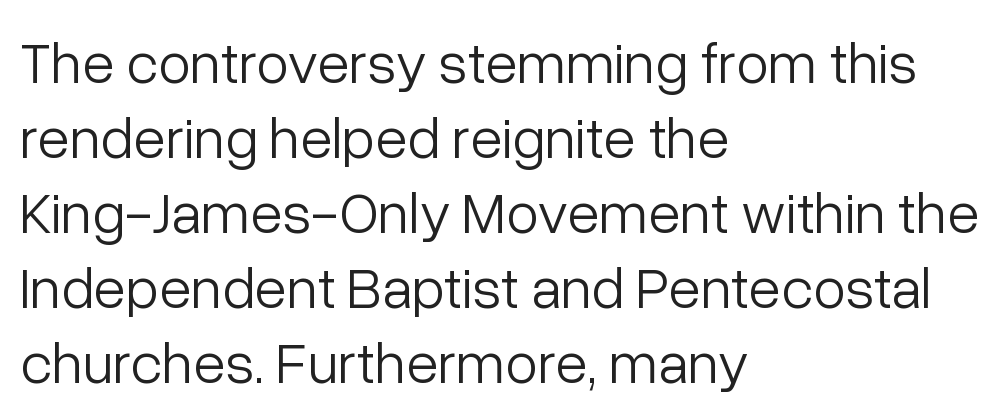
The image shows 59 px light sans-serif type, upright; set left-aligned, normal line spacing (1.27x), normal letter spacing, not underlined; low stroke contrast and a medium x-height.
